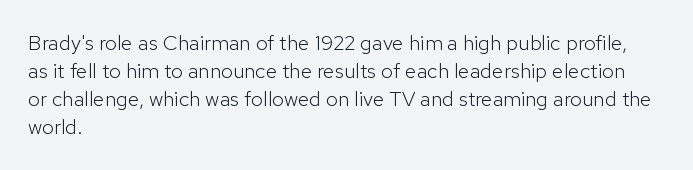
Visually the block forms a straight wall on the left and a jagged coastline on the right. Style check: upright. Bold? No — there's no thickening of the strokes. Notice how descenders clear the ascenders below comfortably — that's standard leading. Each word holds together tightly as a unit, with standard inter-letter gaps.
